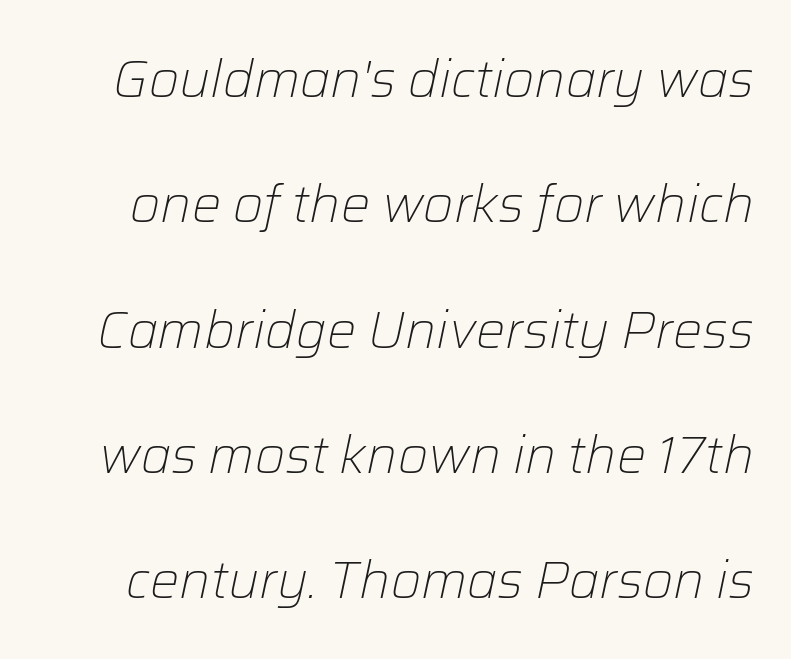
Check the space under the baseline: it is left empty. This sample has the flowing, uneven cadence of proportional lettering. Heft: none added — not bold. An italicized treatment has been applied to the whole sample.
